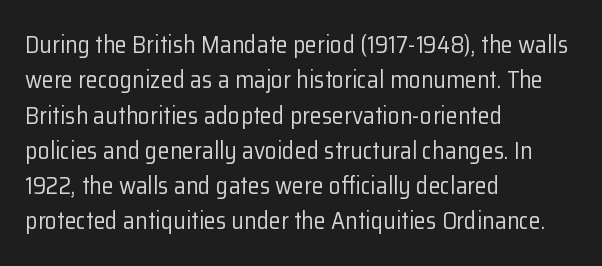
Q: Is the text bold? A: No.
Q: Is the text italic (slanted)? A: No, it is upright.
Q: Is the text underlined? A: No.
Q: How is the paragraph aligned? A: Left-aligned.
Q: Is the spacing between letters normal or unusually wide? A: Normal.
Q: Is the spacing between lines tight, normal or loose? A: Normal.
